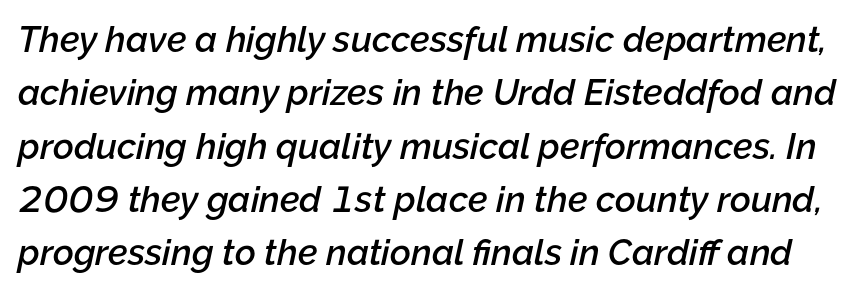
The line texture is even and compact thanks to regular tracking. One glance says typical: line gaps are just what's usual. Looking at the ascenders, they clearly lean. Has an underline been added? It has not. Character widths vary here, with narrow letters taking less room than wide ones. Firm but not heavy-handed strokes: this text is semibold.
